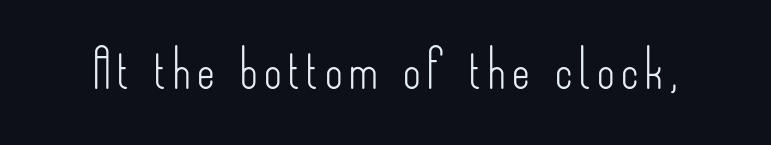
Observe the absence of serifs on each vertical stroke in this sample. Beneath every word, the page is bare. You could not count columns in this text — the font is proportionally spaced. Weight: in the light-to-regular range. No italicization has been applied; the sample stays upright.
